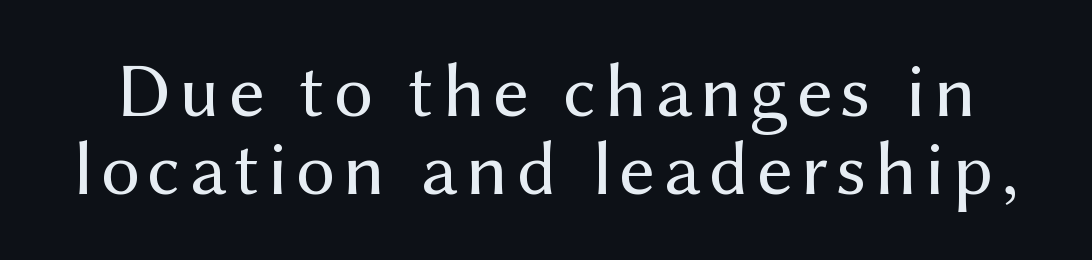
The string is rendered with underlining switched off. The letters advance in unequal steps, a hallmark of proportional type. This sample uses a sans-serif face. No chunkiness to these letters — they're not bold. One glance says dense: line gaps are narrower than usual.
